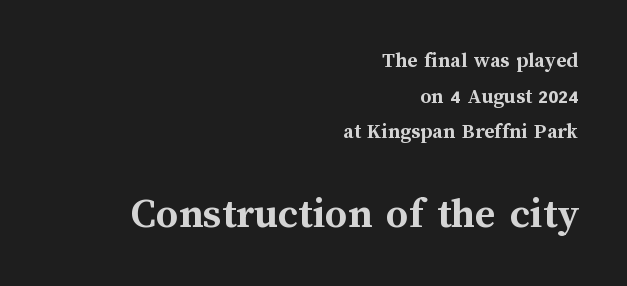
Check under the words: just untouched page. In this sample the second text group is rendered at the bigger scale. A flush-right, rag-left setting is used for this passage. Each letter keeps its own natural width here, so spacing adapts to shape. On the weight axis this lands at bold, roughly 700. Spacing between characters is what you'd get straight out of the box.
